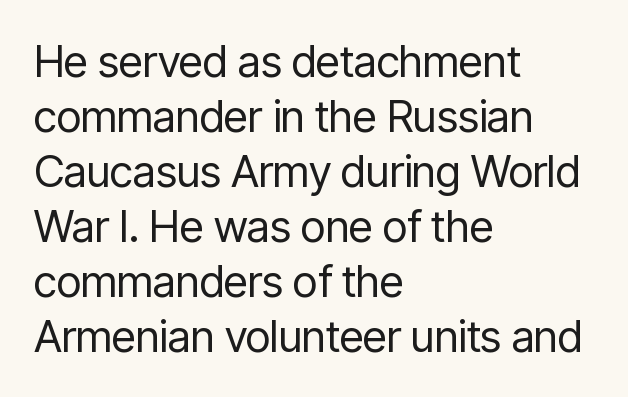
Q: Is the text bold? A: No.
Q: Is the text italic (slanted)? A: No, it is upright.
Q: Is the typeface a serif or a sans-serif typeface? A: Sans-serif.
Q: Is the text underlined? A: No.
Q: How is the paragraph aligned? A: Left-aligned.
Q: Is the spacing between letters normal or unusually wide? A: Normal.
Q: Is the spacing between lines tight, normal or loose? A: Normal.
Q: Width (condensed, normal, or wide)? A: Condensed.
Q: Stroke contrast? A: Low.
Q: x-height? A: Medium.
Q: Monospaced? A: No.
